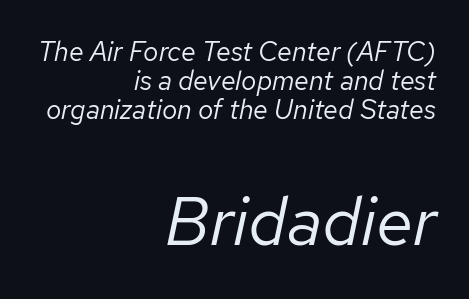
Right-aligned paragraph, ragged on the left. You can tell it's italic because the verticals aren't actually vertical. One glance says dense: line gaps are narrower than usual. Here the second block reads like a headline and the first like body copy. Check under the words: just untouched page.
